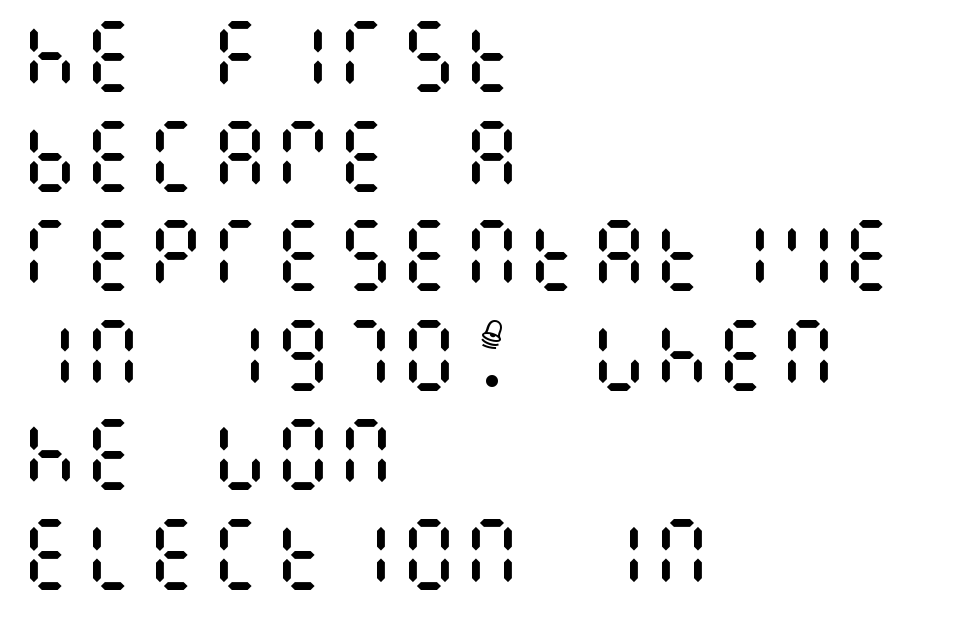
Vertical stems look standard width or narrower in stroke. A clean baseline with only descenders dipping below it. A normal amount of white space separates one row of letters from the next. Posture: straight, roman, zero tilt.
